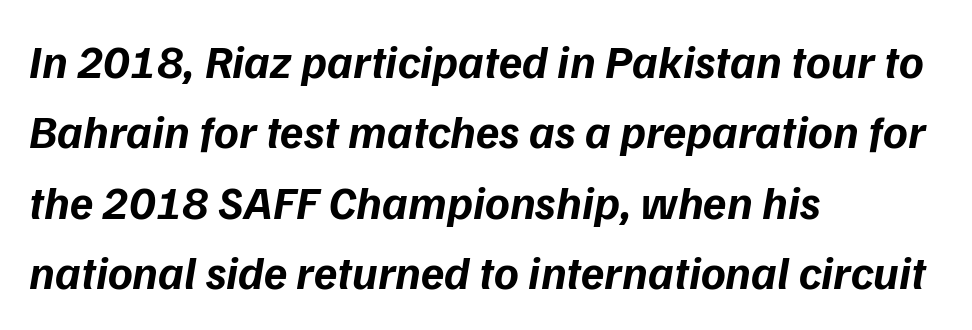
{"serif": "no", "bold": "yes", "weight": "bold", "width": "normal", "stroke_contrast": "low", "x_height": "medium", "monospaced": "no", "underline": "no", "align": "left", "line_spacing": "normal", "line_spacing_ratio": 1.5, "letter_spacing": "normal", "letter_spacing_em": 0.0, "glyph_px": 47}
